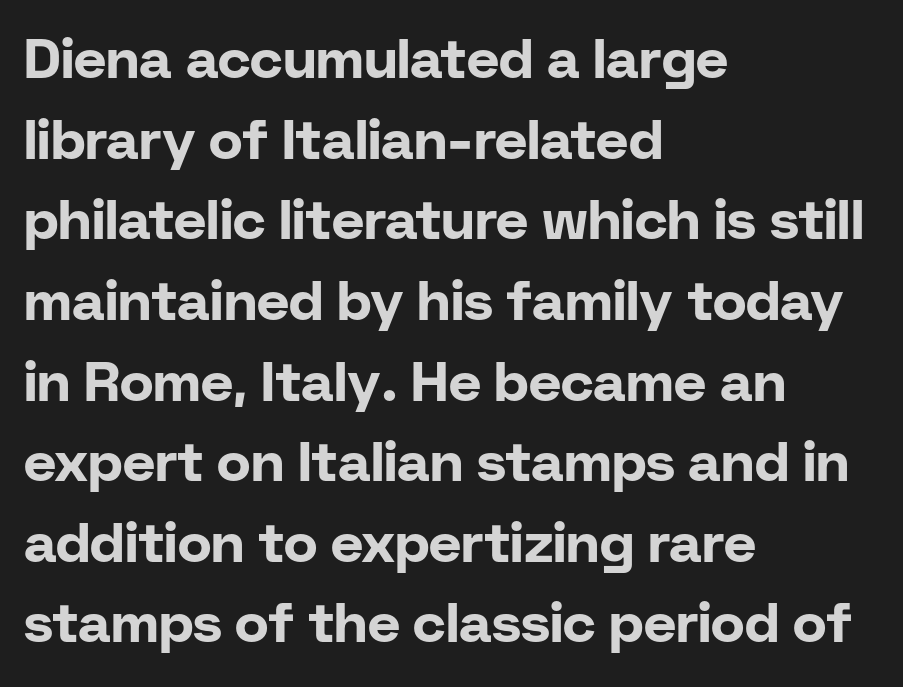
Q: Is the text bold? A: Yes.
Q: Is the text italic (slanted)? A: No, it is upright.
Q: Is the typeface a serif or a sans-serif typeface? A: Sans-serif.
Q: Is the text underlined? A: No.
Q: How is the paragraph aligned? A: Left-aligned.
Q: Is the spacing between letters normal or unusually wide? A: Normal.
Q: Is the spacing between lines tight, normal or loose? A: Normal.
Q: Width (condensed, normal, or wide)? A: Normal.
Q: Stroke contrast? A: Low.
Q: x-height? A: Medium.
Q: Monospaced? A: No.
